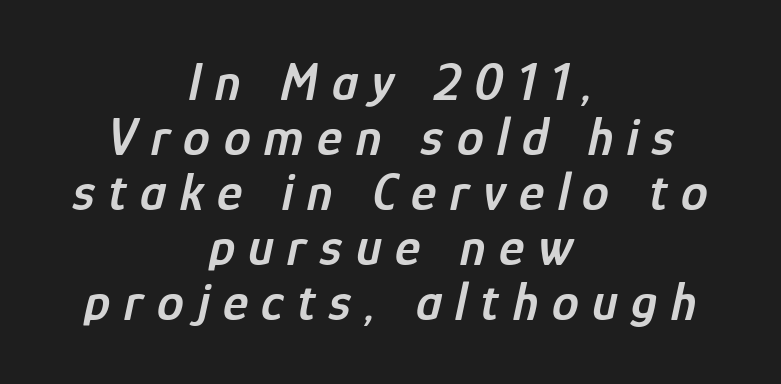
Do the characters align in a grid? No, the font is proportional. You can tell it's italic because the verticals aren't actually vertical. Each glyph is drawn with semibold strokes, heavier than normal yet not fully bold. Plain, unruled lines of type. The rendering positions every line midway between the sides. Display-style spreading of the glyphs; the letterfit is very open.
